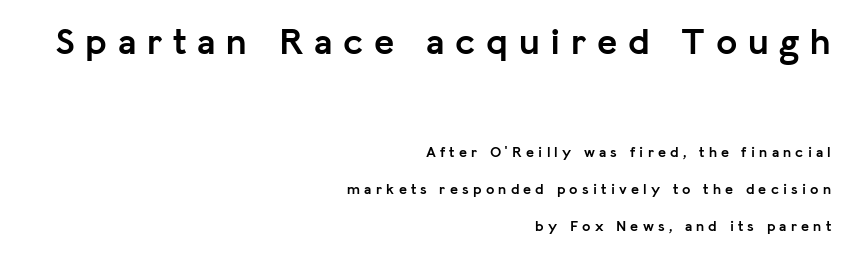
Italic: no, the glyphs are upright roman. Words float on clear page, feet unadorned. Visually the block forms a straight wall on the right and a jagged coastline on the left. Compared with an ordinary text face, these strokes are far heavier — a full bold.
